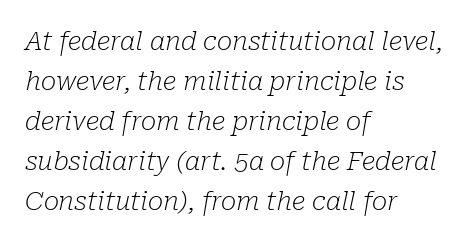
{"italic": "yes", "lean": "right", "slant_degrees": 10, "bold": "no", "underline": "no", "align": "left", "line_spacing": "normal", "line_spacing_ratio": 1.54, "letter_spacing": "normal", "letter_spacing_em": 0.0, "glyph_px": 26}
